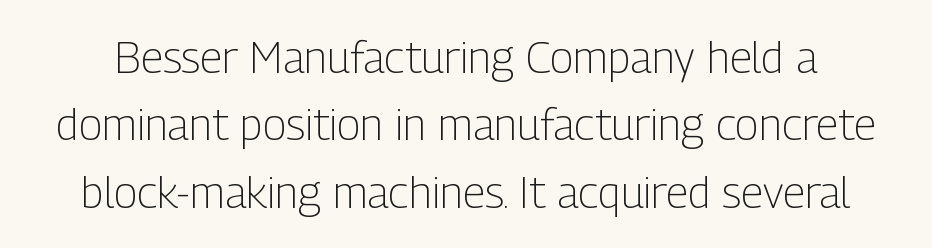
The image shows 44 px light, condensed sans-serif type, upright; set normal line spacing (1.53x), normal letter spacing, not underlined; low stroke contrast and a medium x-height.
